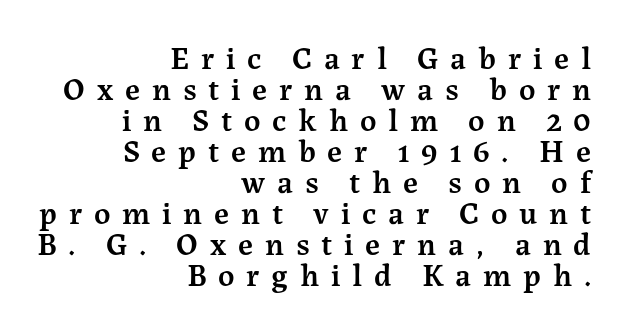
The passage is arranged like a letterhead date or caption credit — flush right. This sample has the flowing, uneven cadence of proportional lettering. Does the leading feel generous? Not at all — it's pinched. Serif or sans? Serif — the stroke terminals have little feet.
